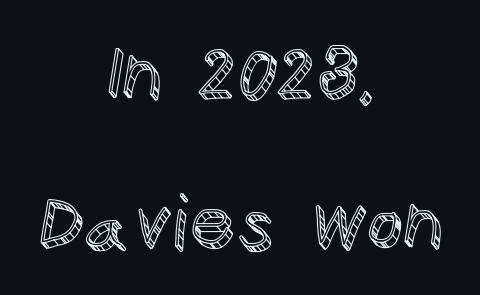
Q: Is the text italic (slanted)? A: Yes.
Q: Is the text underlined? A: No.
Q: How is the paragraph aligned? A: Centered.
Q: Is the spacing between letters normal or unusually wide? A: Normal.
Q: Is the spacing between lines tight, normal or loose? A: Loose.
Q: Width (condensed, normal, or wide)? A: Normal.
Q: x-height? A: Large.
Q: Monospaced? A: No.
